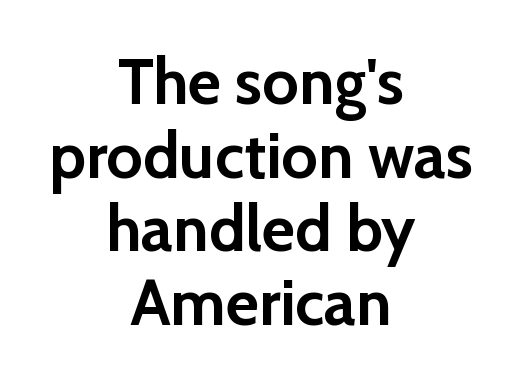
{"serif": "no", "italic": "no", "bold": "yes", "weight": "semibold", "width": "normal", "stroke_contrast": "low", "x_height": "medium", "monospaced": "no", "underline": "no", "align": "center", "line_spacing": "tight", "line_spacing_ratio": 1.15, "letter_spacing": "normal", "letter_spacing_em": 0.0, "glyph_px": 64}
